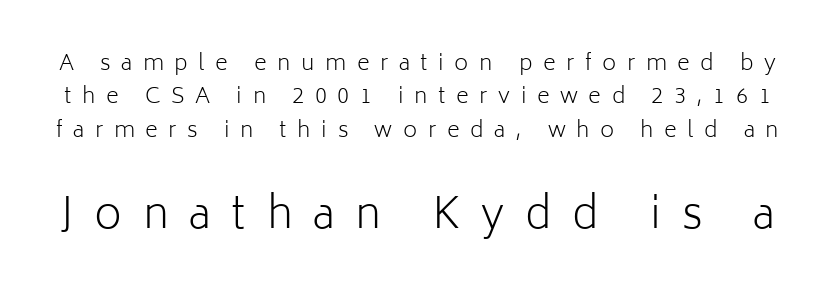
The image shows 43 px light sans-serif type, upright; set normal line spacing (1.52x), unusually wide letter spacing (+0.48 em), not underlined; the second (bottom) block is 1.95x larger; low stroke contrast and a medium x-height.
